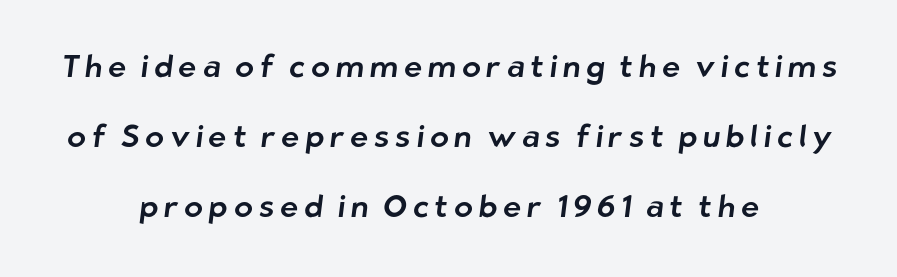
The image shows 31 px sans-serif type; set centered, loose line spacing (2.26x), not underlined; low stroke contrast and a medium x-height.
